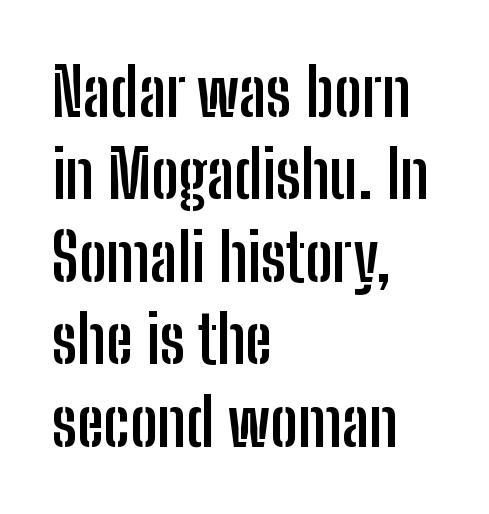
Q: Is the text bold? A: Yes.
Q: Is the text italic (slanted)? A: No, it is upright.
Q: Is the typeface a serif or a sans-serif typeface? A: Sans-serif.
Q: Is the text underlined? A: No.
Q: How is the paragraph aligned? A: Left-aligned.
Q: Is the spacing between letters normal or unusually wide? A: Normal.
Q: Is the spacing between lines tight, normal or loose? A: Normal.
Q: Width (condensed, normal, or wide)? A: Condensed.
Q: Stroke contrast? A: Low.
Q: x-height? A: Medium.
Q: Monospaced? A: No.
